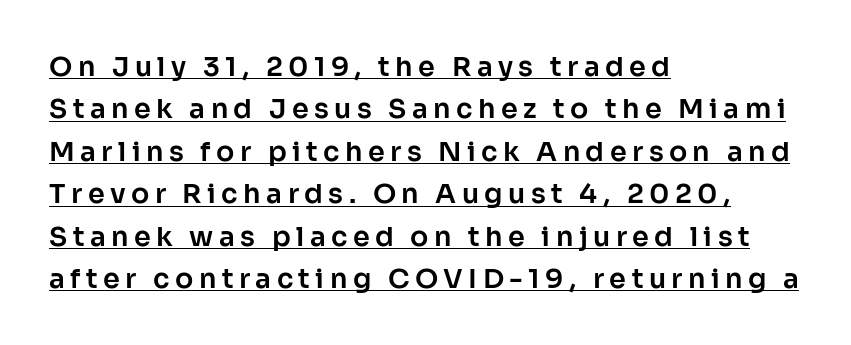
The image shows 27 px text type, upright; set left-aligned, normal line spacing (1.57x), unusually wide letter spacing (+0.2 em), underlined.
